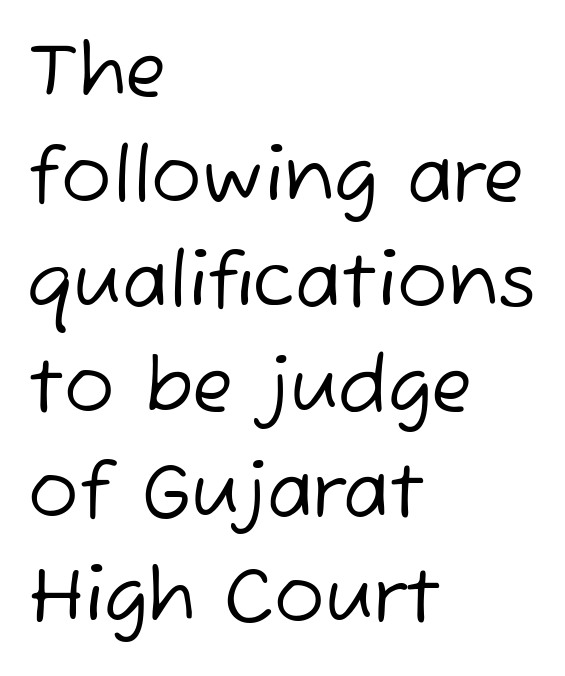
These lines stack with their left ends in a neat column. These lines keep a tight, regular rhythm from letter to letter. Descenders hang freely into open space. Leading matches the norm, producing a regular column. Is this a heavy cut? Hardly; it is regular or lighter.
